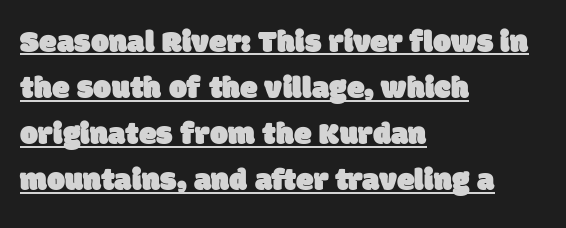
{"serif": "no", "width": "normal", "stroke_contrast": "low", "x_height": "large", "monospaced": "no", "underline": "yes", "align": "left", "line_spacing": "normal", "line_spacing_ratio": 1.44, "letter_spacing": "normal", "letter_spacing_em": 0.0, "glyph_px": 32}
